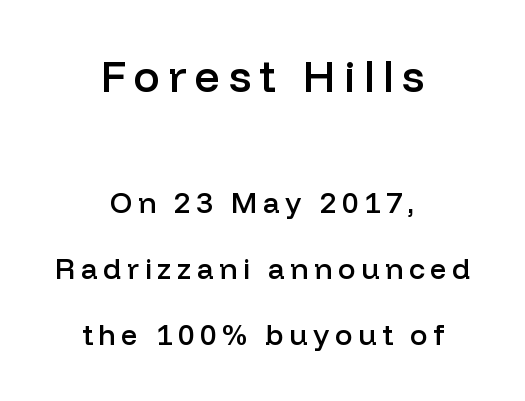
{"serif": "no", "italic": "no", "bold": "semi", "weight": "semibold", "width": "normal", "stroke_contrast": "low", "x_height": "medium", "monospaced": "no", "underline": "no", "align": "center", "line_spacing": "loose", "line_spacing_ratio": 2.28, "larger_block": "first", "size_ratio": 1.52, "glyph_px": 44}
